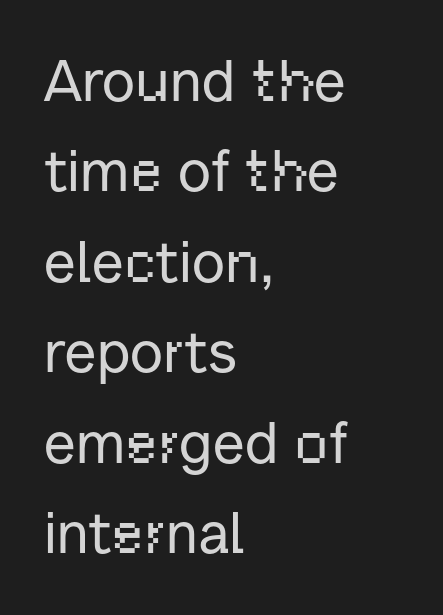
The image shows 58 px sans-serif type, upright; set left-aligned, normal line spacing (1.56x), normal letter spacing, not underlined; low stroke contrast and a medium x-height.
